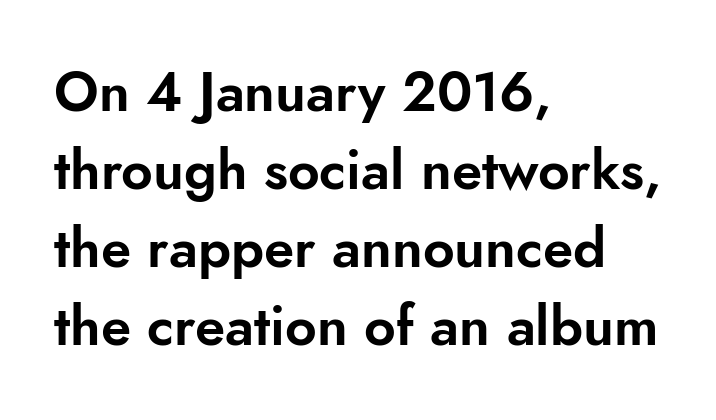
{"serif": "no", "italic": "no", "width": "normal", "stroke_contrast": "low", "x_height": "small", "monospaced": "no", "underline": "no", "align": "left", "line_spacing": "normal", "line_spacing_ratio": 1.42, "letter_spacing": "normal", "letter_spacing_em": 0.0, "glyph_px": 55}
